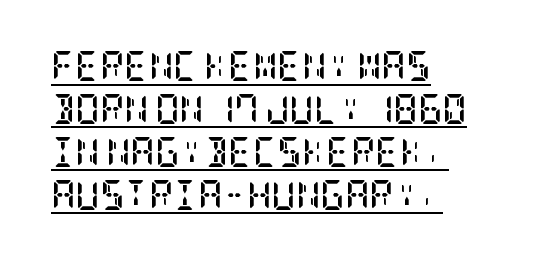
Q: Is the text bold? A: Yes.
Q: Is the text italic (slanted)? A: No, it is upright.
Q: Is the typeface a serif or a sans-serif typeface? A: Serif.
Q: Is the text underlined? A: Yes.
Q: How is the paragraph aligned? A: Left-aligned.
Q: Is the spacing between letters normal or unusually wide? A: Normal.
Q: Is the spacing between lines tight, normal or loose? A: Normal.
Q: Width (condensed, normal, or wide)? A: Condensed.
Q: Stroke contrast? A: Low.
Q: x-height? A: Large.
